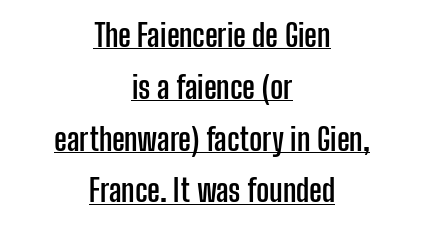
{"serif": "no", "italic": "no", "bold": "yes", "weight": "semibold", "width": "condensed", "stroke_contrast": "low", "x_height": "medium", "monospaced": "no", "underline": "yes", "align": "center", "line_spacing": "normal", "line_spacing_ratio": 1.67, "letter_spacing": "normal", "letter_spacing_em": 0.0, "glyph_px": 31}
